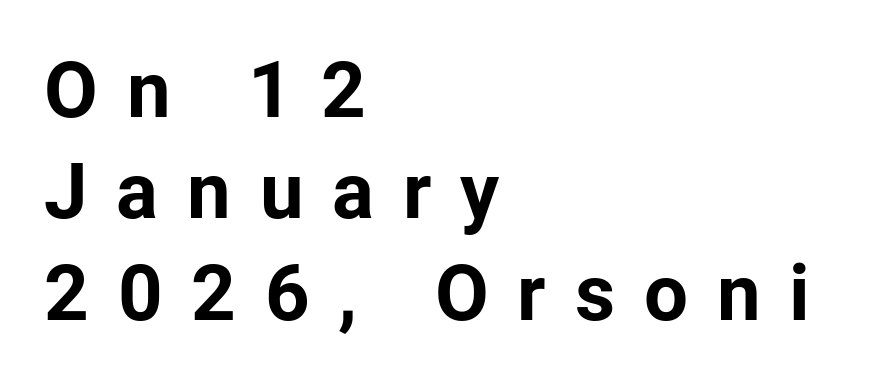
Q: Is the text bold? A: Yes.
Q: Is the text italic (slanted)? A: No, it is upright.
Q: Is the typeface a serif or a sans-serif typeface? A: Sans-serif.
Q: Is the text underlined? A: No.
Q: How is the paragraph aligned? A: Left-aligned.
Q: Is the spacing between letters normal or unusually wide? A: Unusually wide.
Q: Is the spacing between lines tight, normal or loose? A: Normal.
Q: Width (condensed, normal, or wide)? A: Normal.
Q: Stroke contrast? A: Low.
Q: x-height? A: Medium.
Q: Monospaced? A: No.
